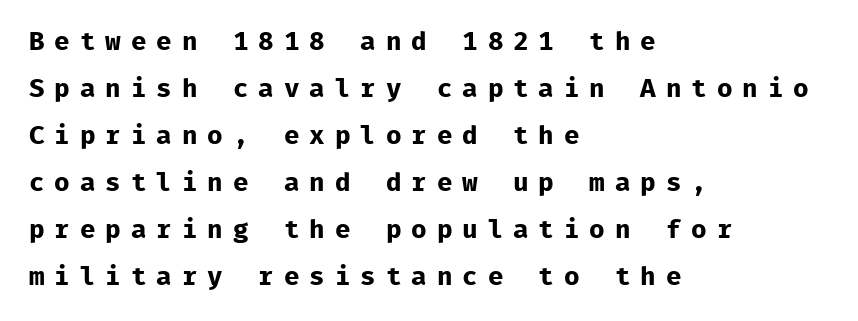
The image shows 26 px bold type, upright; set left-aligned, line spacing 1.81x, unusually wide letter spacing (+0.38 em), not underlined.
